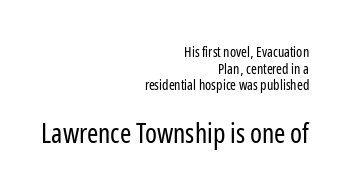
{"italic": "no", "bold": "no", "underline": "no", "align": "right", "line_spacing_ratio": 1.19, "letter_spacing": "normal", "letter_spacing_em": 0.0, "larger_block": "second", "size_ratio": 1.93, "glyph_px": 27}
